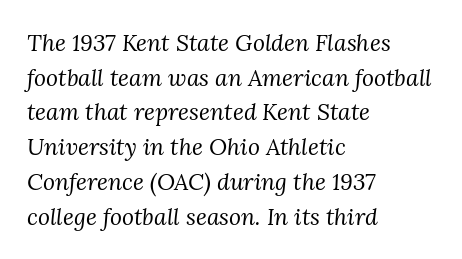
{"italic": "yes", "lean": "right", "slant_degrees": 3, "bold": "no", "underline": "no", "align": "left", "line_spacing": "normal", "line_spacing_ratio": 1.51, "letter_spacing": "normal", "letter_spacing_em": 0.0, "glyph_px": 23}
